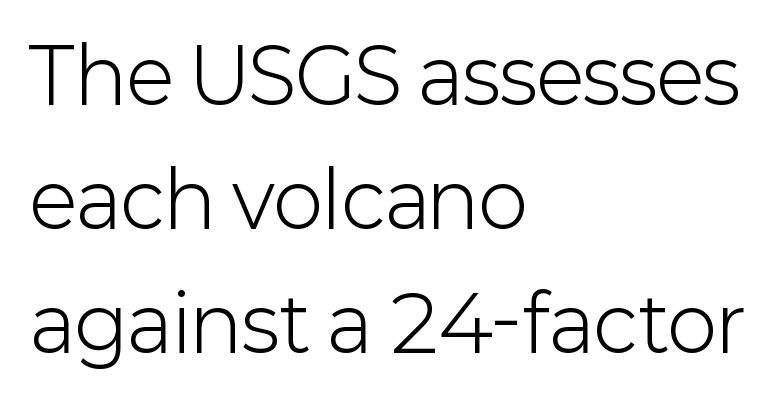
Spacing between characters is what you'd get straight out of the box. Vertical strokes here are truly vertical. A light-to-regular cut is what we see here. Type without underlining. The line-height multiplier appears to be the usual default. This sample has the flowing, uneven cadence of proportional lettering.
